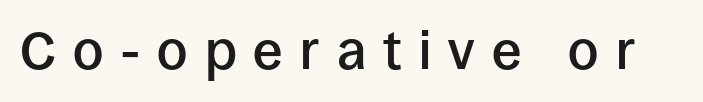
Q: Is the text bold? A: Semi-bold.
Q: Is the text italic (slanted)? A: No, it is upright.
Q: Is the typeface a serif or a sans-serif typeface? A: Sans-serif.
Q: Is the text underlined? A: No.
Q: Is the spacing between letters normal or unusually wide? A: Unusually wide.
Q: Width (condensed, normal, or wide)? A: Normal.
Q: Stroke contrast? A: Low.
Q: x-height? A: Large.
Q: Monospaced? A: No.
